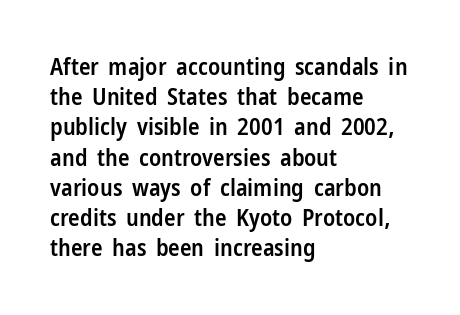
These lines are set flush left with a ragged right edge. Reading down the column, the eye jumps a familiar distance to each next line. The face used here is a semibold: visibly heavier than regular, lighter than bold. The specimen omits any rule beneath the text block's lines. Spacing between characters is what you'd get straight out of the box.
